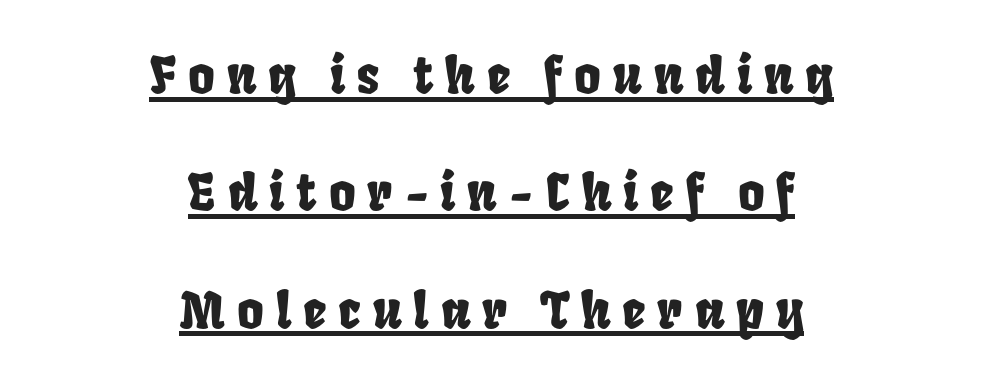
The image shows 51 px condensed type; set centered, loose line spacing (2.3x), unusually wide letter spacing (+0.23 em), underlined; low stroke contrast and a large x-height.
